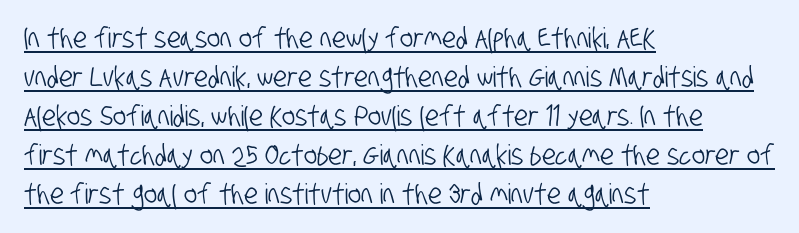
A baseline rule has been typeset under these characters. Horizontal alignment here is leftward, the default for most running prose. These lines are rendered in a variable-pitch font. The designer left line spacing at the default.
